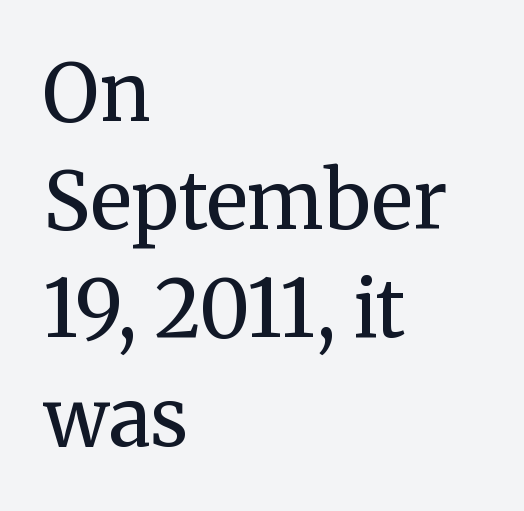
{"serif": "yes", "italic": "no", "bold": "no", "weight": "regular", "width": "normal", "stroke_contrast": "medium", "x_height": "medium", "monospaced": "no", "underline": "no", "align": "left", "line_spacing": "normal", "line_spacing_ratio": 1.37, "letter_spacing": "normal", "letter_spacing_em": 0.0, "glyph_px": 79}
